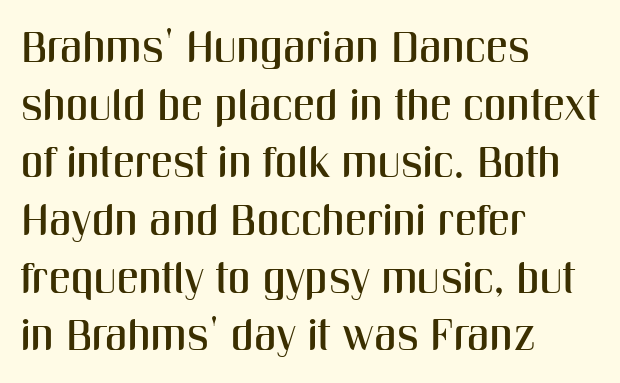
{"serif": "no", "italic": "no", "width": "condensed", "stroke_contrast": "medium", "x_height": "medium", "monospaced": "no", "underline": "no", "align": "left", "line_spacing": "normal", "line_spacing_ratio": 1.31, "letter_spacing": "normal", "letter_spacing_em": 0.0, "glyph_px": 44}
